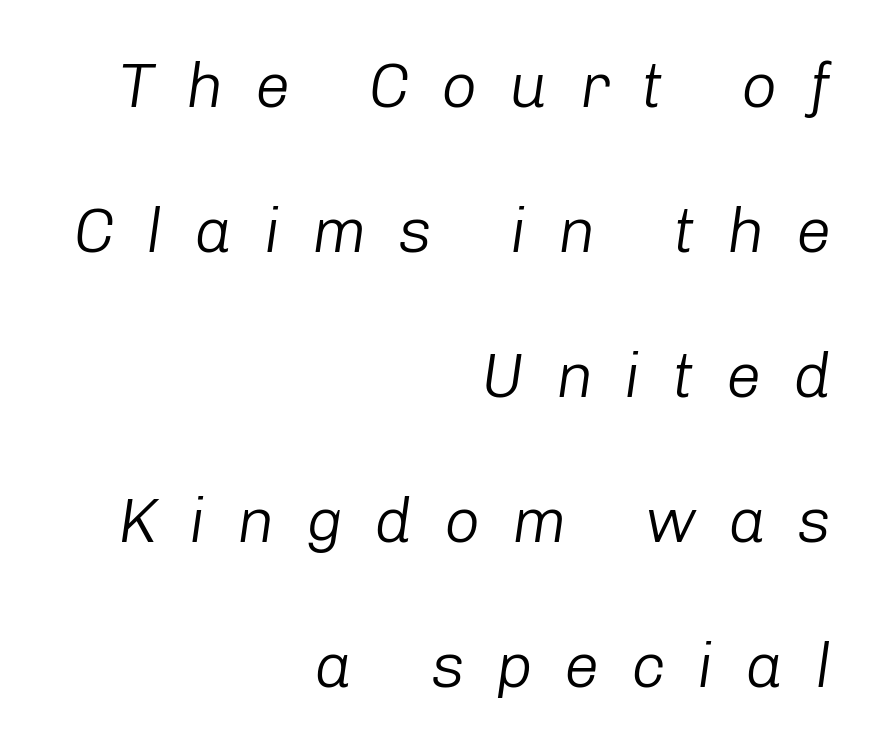
Italic: yes, the glyphs are oblique. Stroke thickness stays within the range of a standard reading face or lighter. Varying glyph widths throughout — classic text-font behaviour. Honestly, the rows look like they've been pulled way apart. Check under the words: just untouched page.
